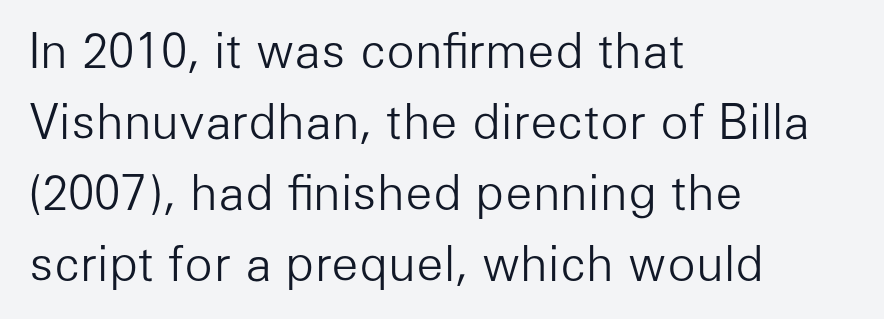
A typesetter would label this face a sans. No extra ink here — the face is not bold. Each letter keeps its own natural width here, so spacing adapts to shape. Glance below the letters and you will spot only blank space.
